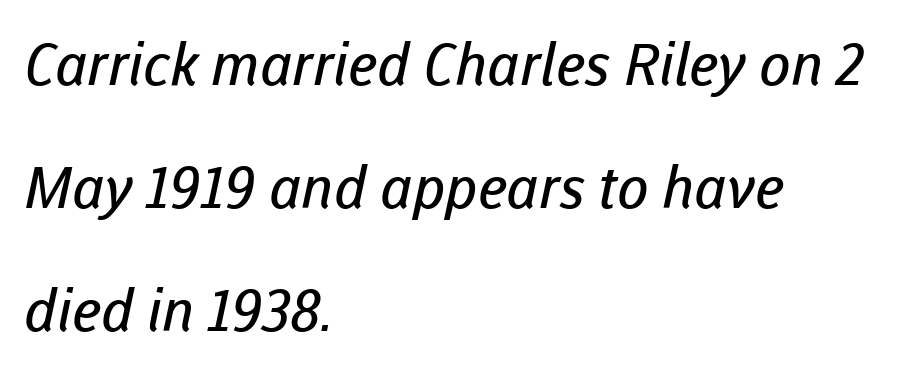
Here the designer chose a conventional face with non-uniform glyph widths. The strokes are not fattened; the text isn't bold. In CSS terms this would be text-align: left. Nothing unusual about the tracking: characters are spaced as the font intends.
